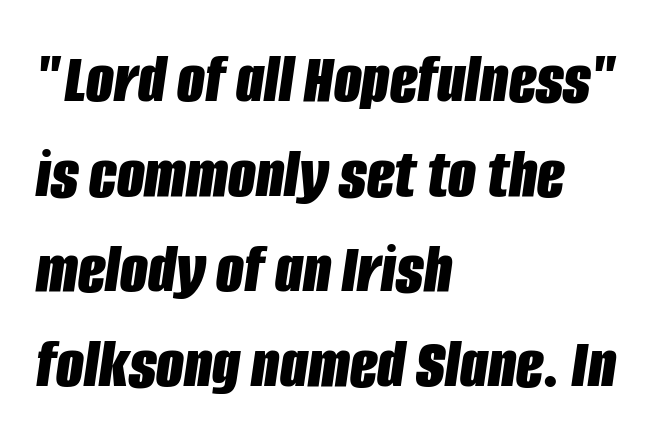
Q: Is the text bold? A: Yes.
Q: Is the text italic (slanted)? A: Yes, it leans right by about 8 degrees.
Q: Is the text underlined? A: No.
Q: How is the paragraph aligned? A: Left-aligned.
Q: Is the spacing between letters normal or unusually wide? A: Normal.
Q: Is the spacing between lines tight, normal or loose? A: Normal.
Q: Width (condensed, normal, or wide)? A: Condensed.
Q: Stroke contrast? A: Low.
Q: x-height? A: Large.
Q: Monospaced? A: No.
